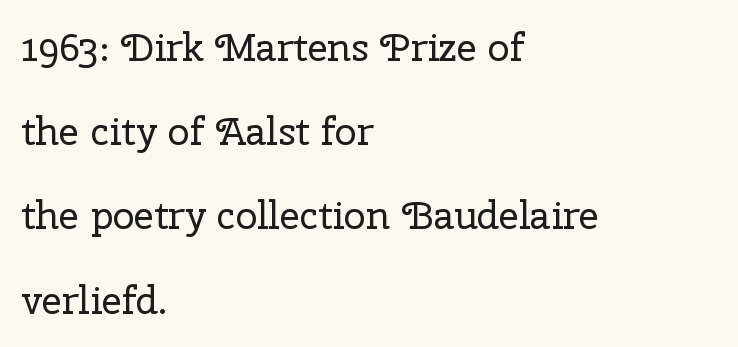
The image shows 39 px regular-weight serif type, upright; set left-aligned, loose line spacing (2.16x), normal letter spacing, not underlined; low stroke contrast and a medium x-height.
